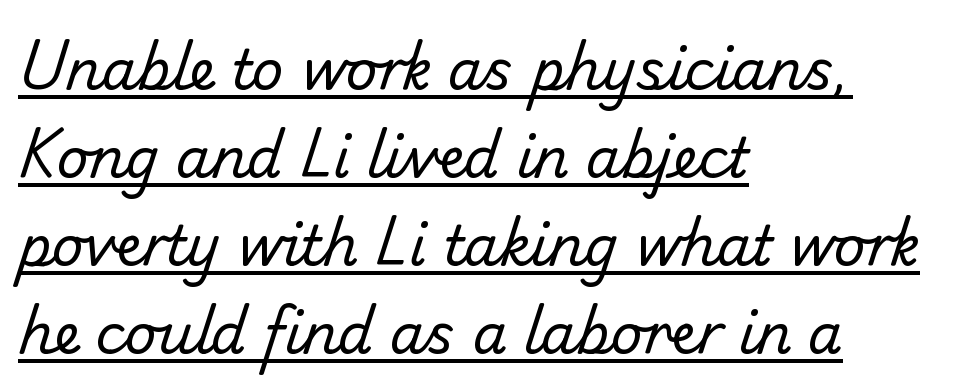
This reads as an unemphasized weight, regular at the heaviest. Proportional: the letters do not fall into vertical columns. The gaps between neighbouring characters are ordinary and unremarkable. Regarding leading, the lines here are spaced in the standard way. Each line of the rendering has a horizontal stroke beneath the glyphs.
